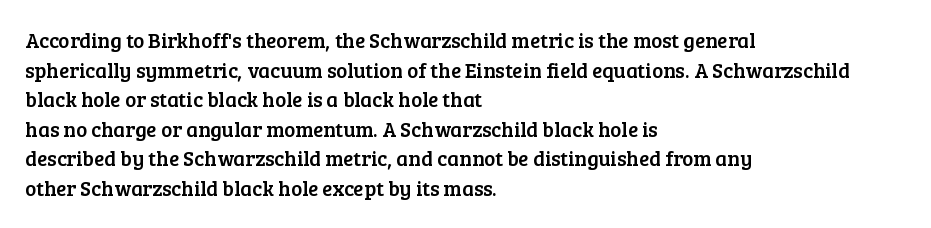
The image shows 21 px text type, upright; set left-aligned, normal line spacing (1.41x), normal letter spacing, not underlined.
